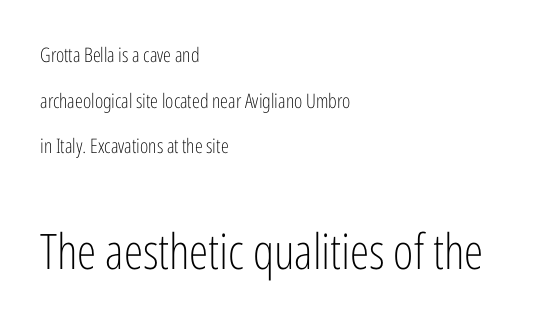
{"serif": "no", "italic": "no", "bold": "no", "weight": "light", "width": "condensed", "stroke_contrast": "low", "x_height": "medium", "monospaced": "no", "underline": "no", "align": "left", "line_spacing": "loose", "line_spacing_ratio": 2.28, "letter_spacing": "normal", "letter_spacing_em": 0.0, "larger_block": "second", "size_ratio": 2.45, "glyph_px": 49}
